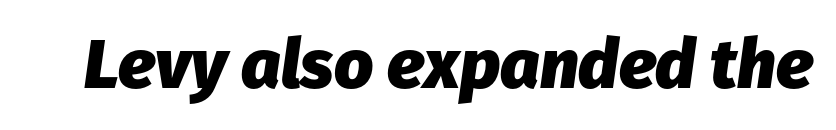
Q: Is the text bold? A: Yes.
Q: Is the text italic (slanted)? A: Yes, it leans right by about 8 degrees.
Q: Is the text underlined? A: No.
Q: Is the spacing between letters normal or unusually wide? A: Normal.
Q: Width (condensed, normal, or wide)? A: Normal.
Q: Stroke contrast? A: Low.
Q: x-height? A: Medium.
Q: Monospaced? A: No.
